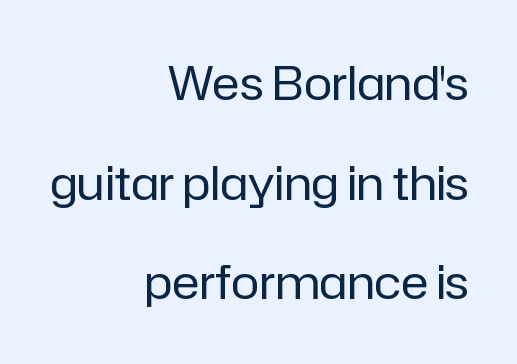
Type without underlining. This sample uses plain, unmodified letter spacing. This sample is right-justified, so line beginnings fall wherever the words allow. If you drew a line through each stem, it would be perfectly vertical. Here the designer chose a conventional face with non-uniform glyph widths. Grotesque or geometric, the face here clearly has no serifs.
